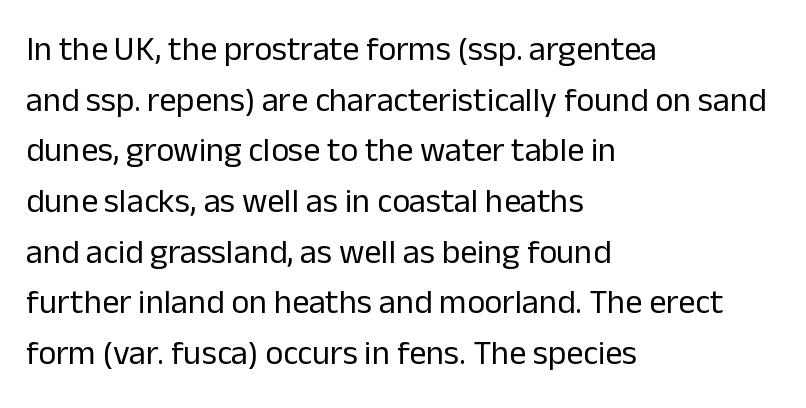
{"serif": "no", "italic": "no", "bold": "no", "weight": "regular", "width": "normal", "stroke_contrast": "low", "x_height": "medium", "monospaced": "no", "underline": "no", "align": "left", "line_spacing": "normal", "line_spacing_ratio": 1.49, "letter_spacing": "normal", "letter_spacing_em": 0.0, "glyph_px": 34}
